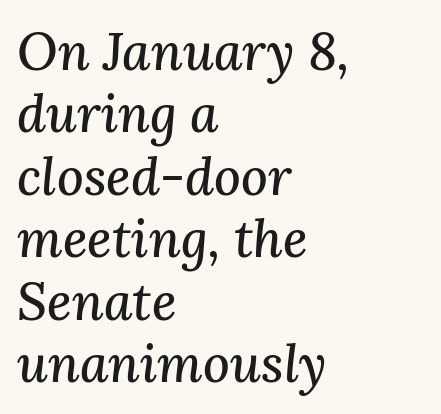
{"serif": "yes", "italic": "yes", "lean": "right", "slant_degrees": 3, "width": "normal", "stroke_contrast": "medium", "x_height": "medium", "monospaced": "no", "underline": "no", "align": "left", "line_spacing_ratio": 1.2, "letter_spacing": "normal", "letter_spacing_em": 0.0, "glyph_px": 52}
